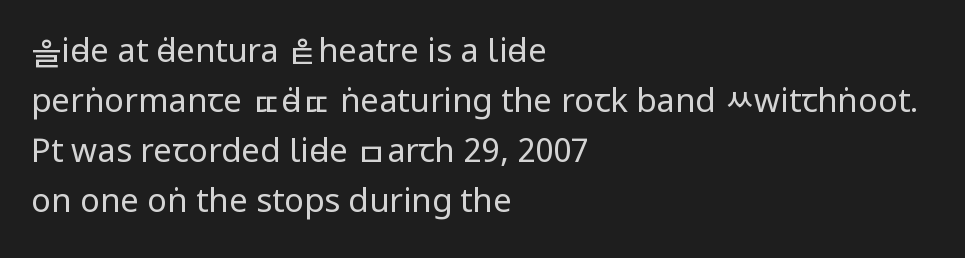
{"serif": "no", "italic": "no", "bold": "no", "weight": "regular", "width": "condensed", "stroke_contrast": "low", "x_height": "large", "monospaced": "no", "underline": "no", "align": "left", "line_spacing": "normal", "line_spacing_ratio": 1.52, "letter_spacing": "normal", "letter_spacing_em": 0.0, "glyph_px": 33}
